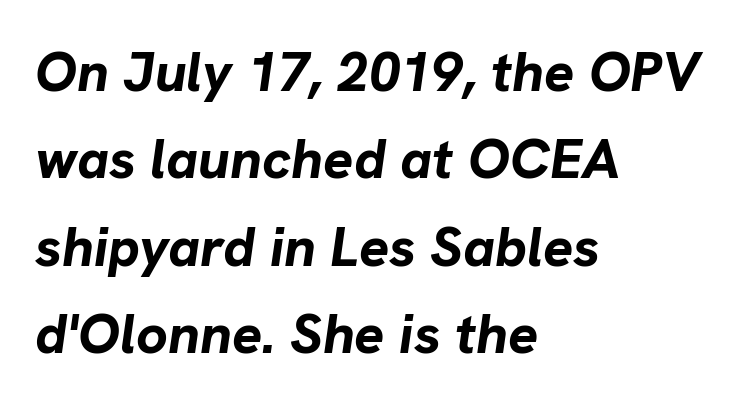
{"italic": "yes", "lean": "right", "slant_degrees": 8, "bold": "yes", "weight": "bold", "width": "normal", "stroke_contrast": "low", "x_height": "medium", "monospaced": "no", "underline": "no", "align": "left", "line_spacing": "normal", "line_spacing_ratio": 1.56, "letter_spacing": "normal", "letter_spacing_em": 0.0, "glyph_px": 56}
